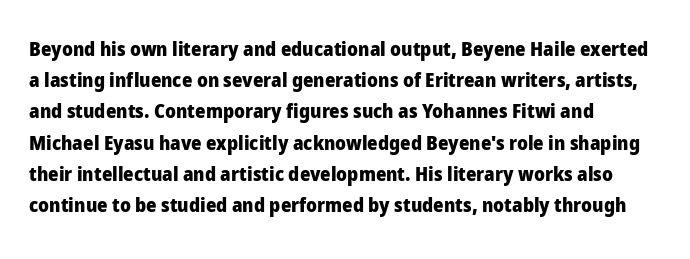
The image shows 20 px bold type, upright; set left-aligned, normal line spacing (1.56x), normal letter spacing, not underlined.
